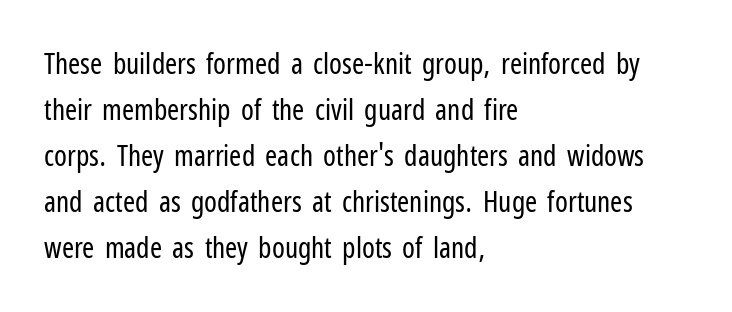
The image shows 29 px regular-weight, condensed sans-serif type, upright; set left-aligned, normal line spacing (1.59x), normal letter spacing, not underlined; low stroke contrast and a medium x-height.
